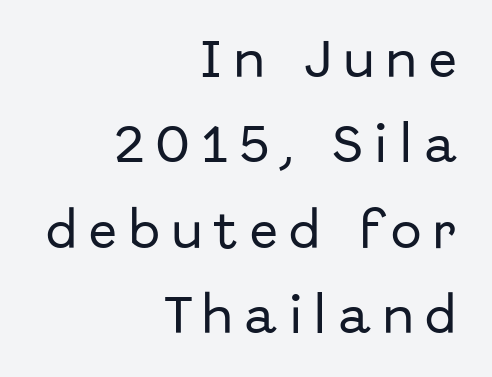
{"serif": "no", "italic": "no", "width": "normal", "stroke_contrast": "low", "x_height": "medium", "monospaced": "no", "underline": "no", "align": "right", "line_spacing": "loose", "line_spacing_ratio": 2.08, "letter_spacing": "wide", "letter_spacing_em": 0.3, "glyph_px": 41}
